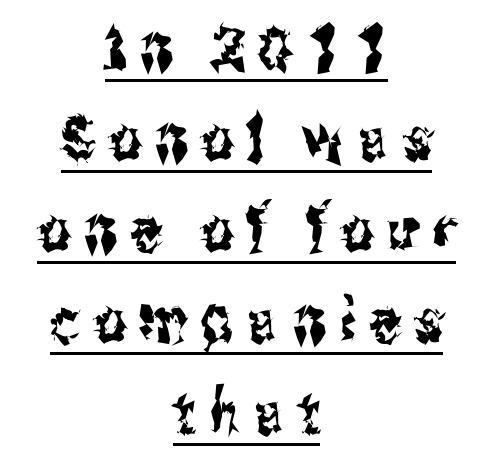
The image shows 62 px condensed sans-serif type, upright; set centered, normal line spacing (1.47x), unusually wide letter spacing (+0.22 em), underlined; medium stroke contrast and a medium x-height.
